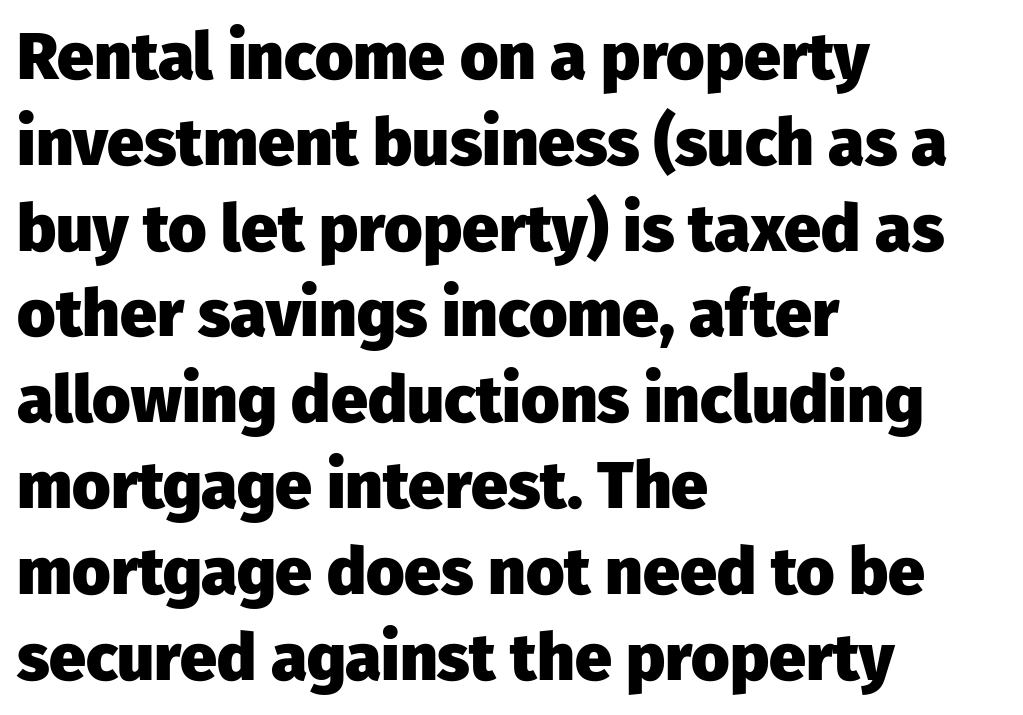
Is this a sans? Yes — the strokes have no serifs. The characters look thick and weighty, a clear bold. Baseline-to-baseline distance is the conventional proportion of letter height. Underlining? Definitely not there. Short and long lines alike share a common starting point at left.
